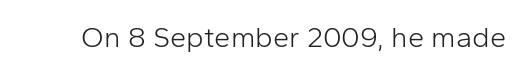
{"serif": "no", "italic": "no", "bold": "no", "weight": "light", "width": "normal", "stroke_contrast": "low", "x_height": "medium", "monospaced": "no", "underline": "no", "letter_spacing": "normal", "letter_spacing_em": 0.0, "glyph_px": 29}
